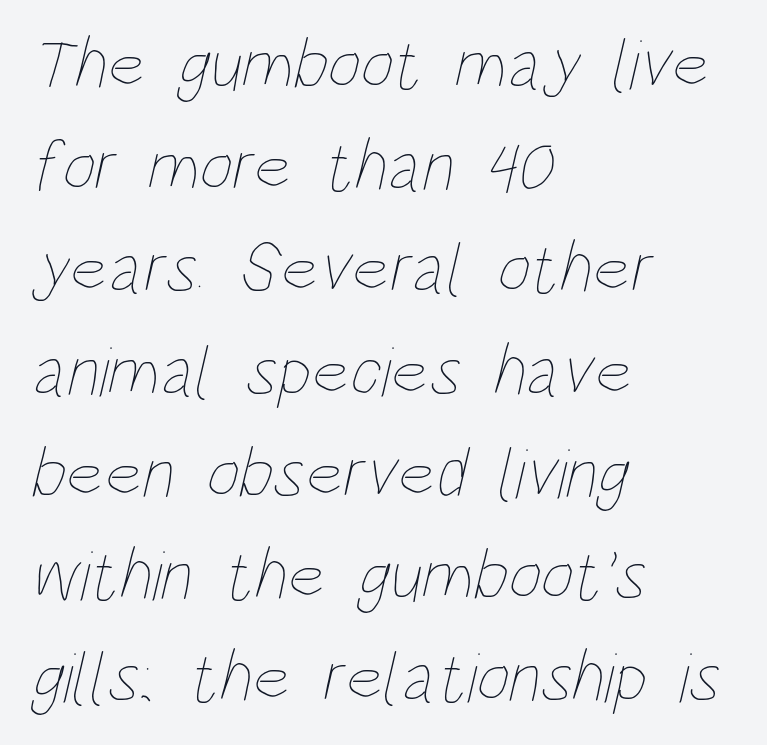
Q: Is the text bold? A: No.
Q: Is the text underlined? A: No.
Q: How is the paragraph aligned? A: Left-aligned.
Q: Is the spacing between letters normal or unusually wide? A: Normal.
Q: Is the spacing between lines tight, normal or loose? A: Normal.
Q: Width (condensed, normal, or wide)? A: Condensed.
Q: Stroke contrast? A: Low.
Q: x-height? A: Large.
Q: Monospaced? A: No.
